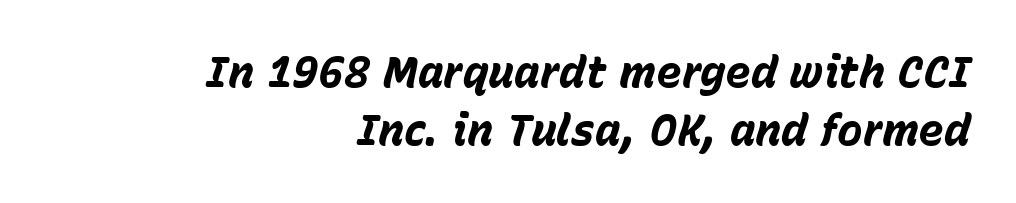
{"italic": "yes", "lean": "right", "slant_degrees": 15, "bold": "yes", "weight": "bold", "width": "normal", "stroke_contrast": "low", "x_height": "medium", "monospaced": "no", "underline": "no", "align": "right", "line_spacing": "normal", "line_spacing_ratio": 1.35, "letter_spacing": "normal", "letter_spacing_em": 0.0, "glyph_px": 43}
